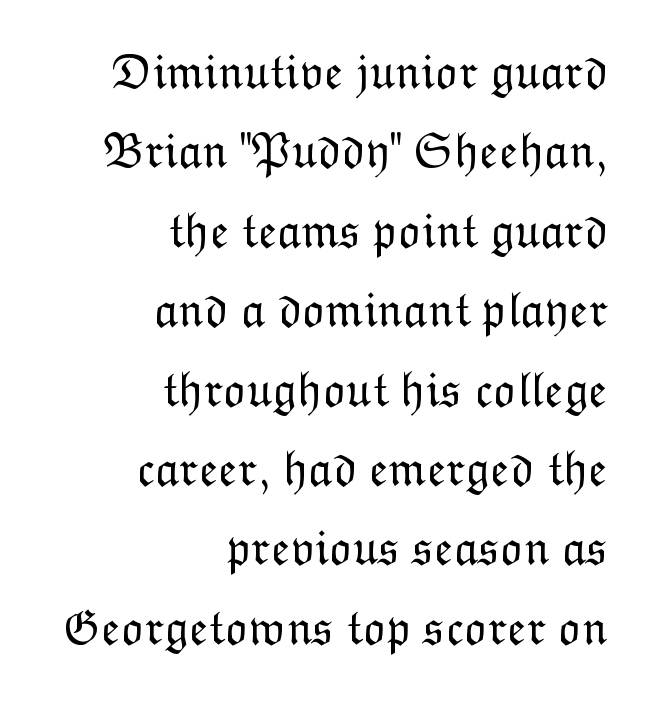
Counters stay open thanks to moderate or lighter strokes. The typography opts for an upright posture over an oblique one. Looks like regular typesetting: each glyph gets only the width it needs. Nothing unusual about the tracking: characters are spaced as the font intends. Each line ends at the same right margin while the left side varies. Descenders hang freely into open space.
